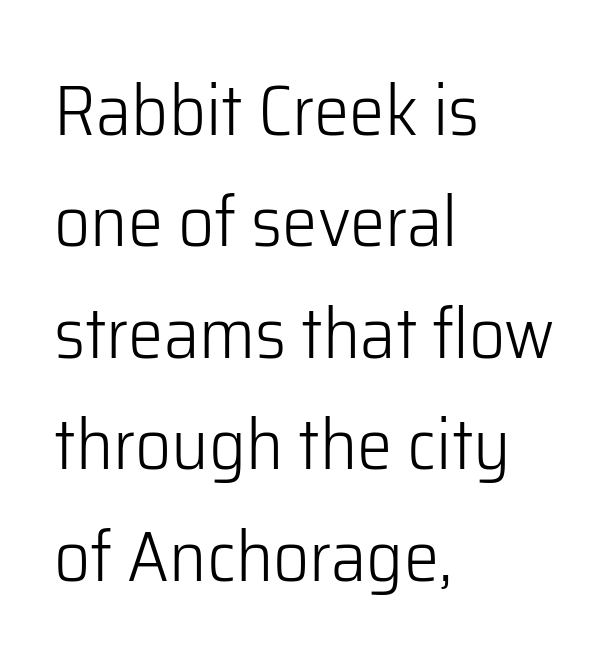
Q: Is the text bold? A: No.
Q: Is the text italic (slanted)? A: No, it is upright.
Q: Is the typeface a serif or a sans-serif typeface? A: Sans-serif.
Q: Is the text underlined? A: No.
Q: How is the paragraph aligned? A: Left-aligned.
Q: Is the spacing between letters normal or unusually wide? A: Normal.
Q: Is the spacing between lines tight, normal or loose? A: Normal.
Q: Width (condensed, normal, or wide)? A: Normal.
Q: Stroke contrast? A: Low.
Q: x-height? A: Medium.
Q: Monospaced? A: No.
